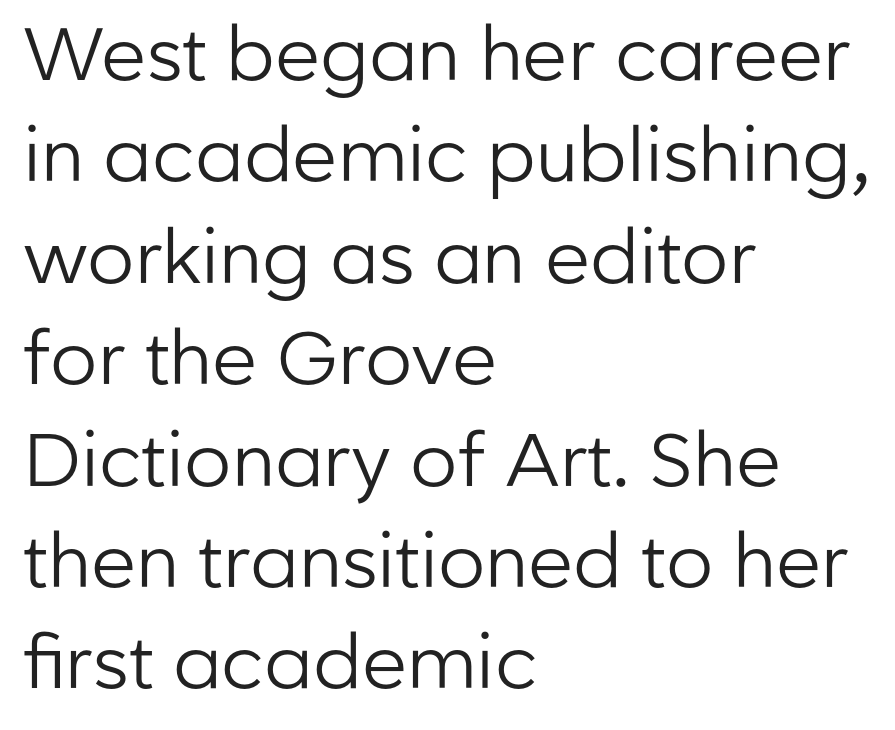
{"serif": "no", "italic": "no", "bold": "no", "weight": "regular", "width": "normal", "stroke_contrast": "low", "x_height": "medium", "monospaced": "no", "underline": "no", "align": "left", "line_spacing": "normal", "line_spacing_ratio": 1.37, "letter_spacing": "normal", "letter_spacing_em": 0.0, "glyph_px": 74}
